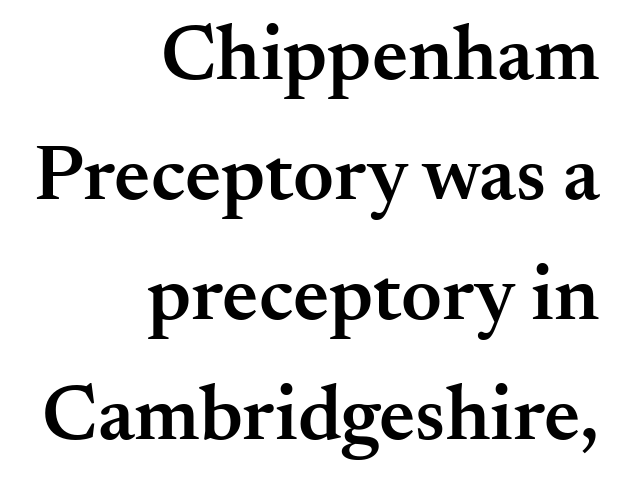
{"serif": "yes", "italic": "no", "bold": "semi", "weight": "semibold", "width": "normal", "stroke_contrast": "medium", "x_height": "small", "monospaced": "no", "underline": "no", "align": "right", "line_spacing": "normal", "line_spacing_ratio": 1.52, "letter_spacing": "normal", "letter_spacing_em": 0.0, "glyph_px": 79}
